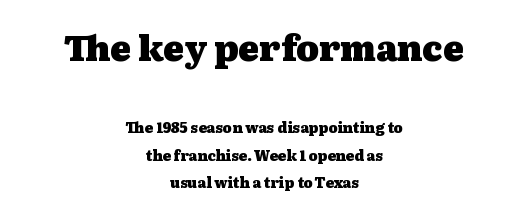
The image shows 35 px heavy, wide serif type, upright; set centered, loose line spacing (1.97x), normal letter spacing, not underlined; the first (top) block is 2.5x larger; medium stroke contrast and a medium x-height.
